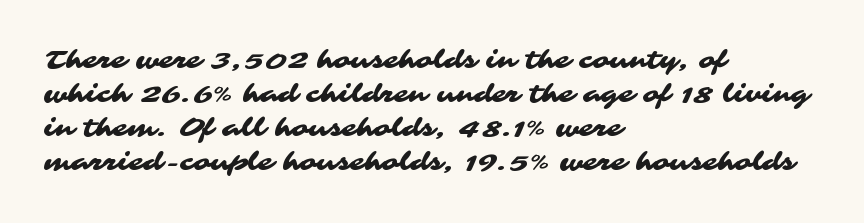
Lines of text with bare space underneath. Glyph-to-glyph distance matches everyday printed text. The lines sit at an ordinary, default distance from one another. The lines in this sample share a left origin and differ only in where they stop.
